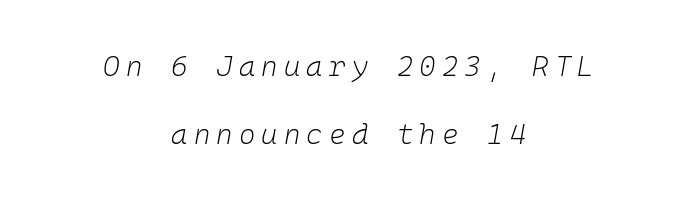
Q: Is the text bold? A: No.
Q: Is the text italic (slanted)? A: Yes, it leans right by about 10 degrees.
Q: Is the text underlined? A: No.
Q: How is the paragraph aligned? A: Centered.
Q: Is the spacing between letters normal or unusually wide? A: Unusually wide.
Q: Is the spacing between lines tight, normal or loose? A: Loose.
Q: Width (condensed, normal, or wide)? A: Normal.
Q: Stroke contrast? A: Low.
Q: x-height? A: Medium.
Q: Monospaced? A: Yes.
